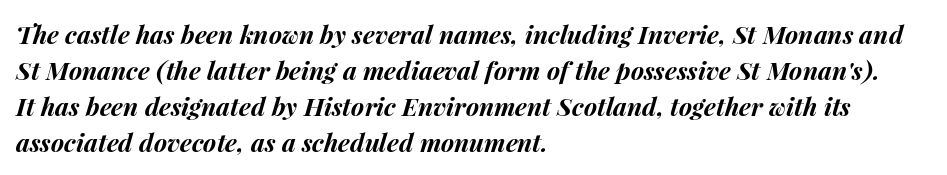
{"italic": "yes", "lean": "right", "slant_degrees": 15, "bold": "yes", "underline": "no", "align": "left", "line_spacing": "normal", "line_spacing_ratio": 1.44, "letter_spacing": "normal", "letter_spacing_em": 0.0, "glyph_px": 25}
